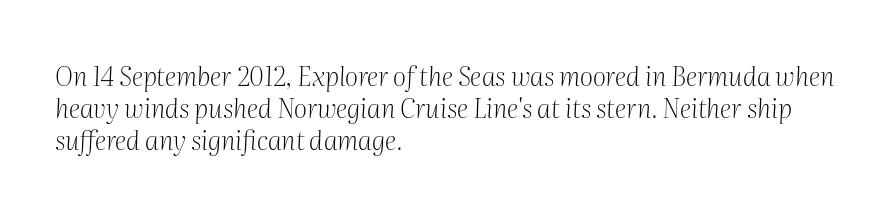
Designer's note — italics engaged. How are the letters spaced? Ordinarily, with no added tracking. Stem width sits at or under what a default text font uses. The zone under the glyphs is completely vacant. The lines are quadded left.
